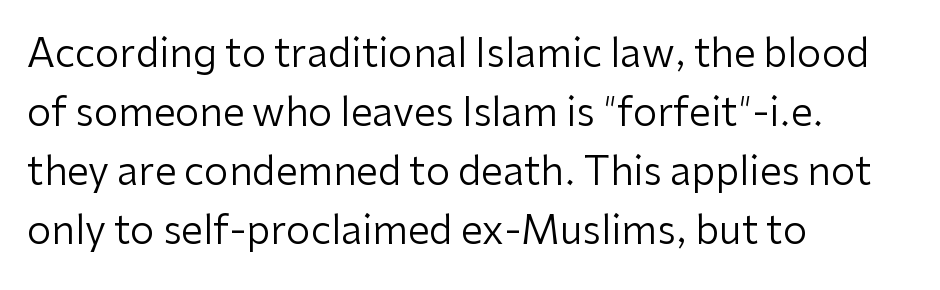
Q: Is the text bold? A: No.
Q: Is the text italic (slanted)? A: No, it is upright.
Q: Is the typeface a serif or a sans-serif typeface? A: Sans-serif.
Q: Is the text underlined? A: No.
Q: How is the paragraph aligned? A: Left-aligned.
Q: Is the spacing between letters normal or unusually wide? A: Normal.
Q: Is the spacing between lines tight, normal or loose? A: Normal.
Q: Width (condensed, normal, or wide)? A: Normal.
Q: Stroke contrast? A: Low.
Q: x-height? A: Medium.
Q: Monospaced? A: No.
